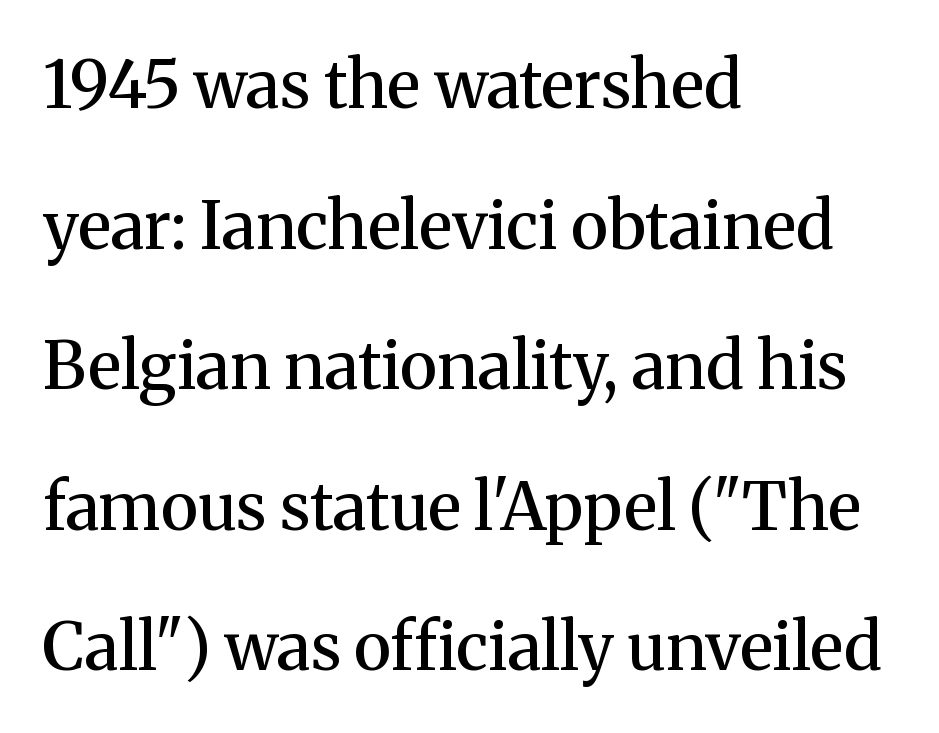
Q: Is the text bold? A: Semi-bold.
Q: Is the text italic (slanted)? A: No, it is upright.
Q: Is the typeface a serif or a sans-serif typeface? A: Serif.
Q: Is the text underlined? A: No.
Q: How is the paragraph aligned? A: Left-aligned.
Q: Is the spacing between letters normal or unusually wide? A: Normal.
Q: Is the spacing between lines tight, normal or loose? A: Loose.
Q: Width (condensed, normal, or wide)? A: Normal.
Q: Stroke contrast? A: Medium.
Q: x-height? A: Medium.
Q: Monospaced? A: No.
